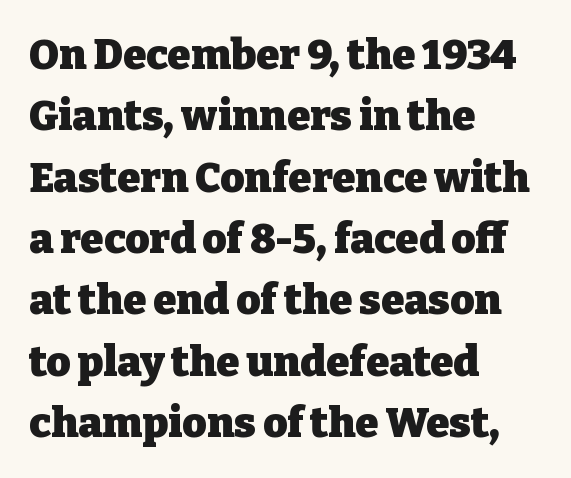
These words are printed bold, with thick strokes throughout. Each letter's strokes conclude with small projecting serifs. Think of a printed novel: that variable character pitch is what you see here. In terms of posture, this sample is upright.
